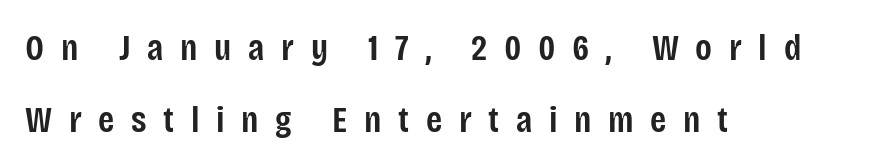
These lines are composed in type without serifs. Do the characters align in a grid? No, the font is proportional. Quick note: underline off. Horizontally, the lines are justified to the leading edge only.
